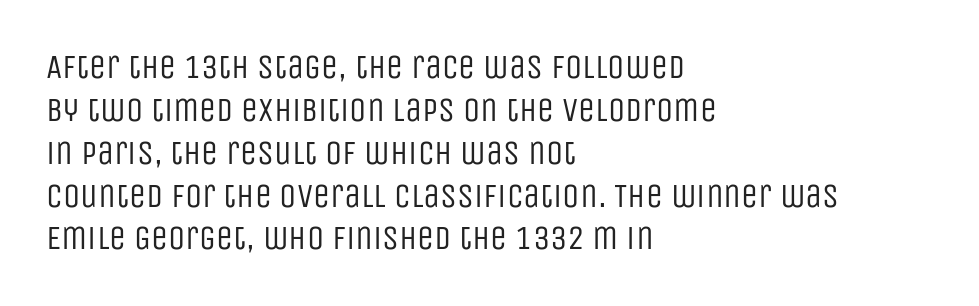
Font category for this specimen: sans-serif. This sample keeps an unexceptional amount of space between lines. This sample is left-justified, so line endings fall wherever the words run out. The passage shown is not underscored anywhere. A typesetter would call this zero additional tracking. Character widths vary here, with narrow letters taking less room than wide ones.
